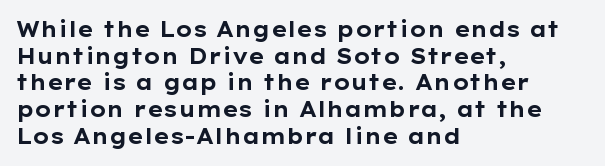
{"italic": "no", "bold": "yes", "underline": "no", "align": "left", "line_spacing": "normal", "line_spacing_ratio": 1.27, "letter_spacing": "normal", "letter_spacing_em": 0.0, "glyph_px": 21}
